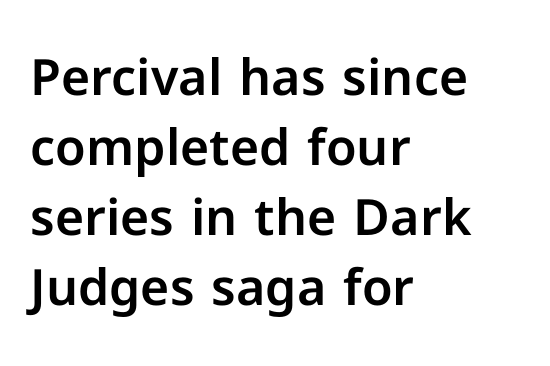
The image shows 50 px sans-serif type, upright; set left-aligned, normal line spacing (1.4x), normal letter spacing, not underlined; low stroke contrast and a medium x-height.
